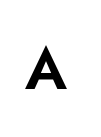
The image shows 59 px sans-serif type, upright; set unusually wide letter spacing (+0.25 em), not underlined; low stroke contrast and a small x-height.
